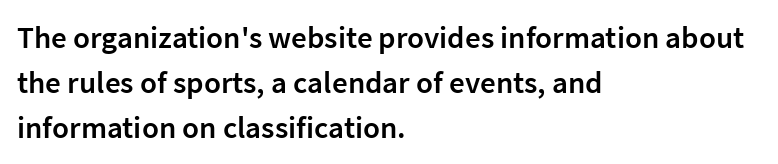
{"serif": "no", "italic": "no", "bold": "semi", "weight": "semibold", "width": "normal", "stroke_contrast": "low", "x_height": "medium", "monospaced": "no", "underline": "no", "align": "left", "line_spacing": "normal", "line_spacing_ratio": 1.45, "letter_spacing": "normal", "letter_spacing_em": 0.0, "glyph_px": 31}
